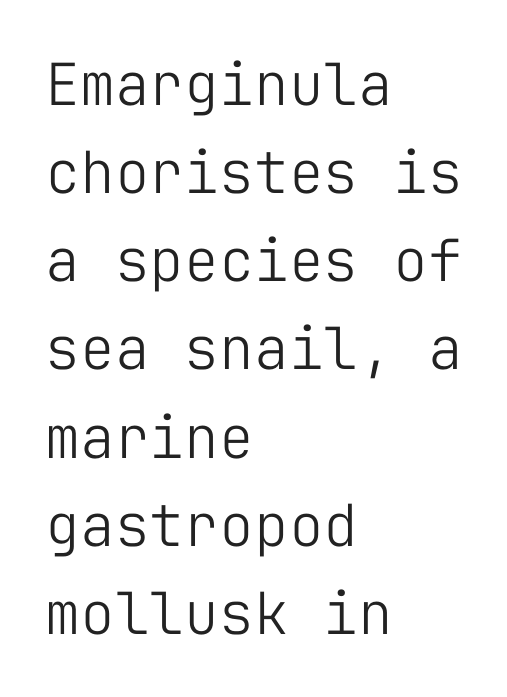
{"serif": "no", "italic": "no", "bold": "no", "weight": "light", "width": "normal", "stroke_contrast": "low", "x_height": "medium", "monospaced": "yes", "underline": "no", "align": "left", "line_spacing": "normal", "line_spacing_ratio": 1.52, "letter_spacing": "normal", "letter_spacing_em": 0.0, "glyph_px": 58}
